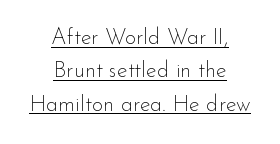
The image shows 22 px text type, upright; set centered, normal line spacing (1.52x), normal letter spacing, underlined.
